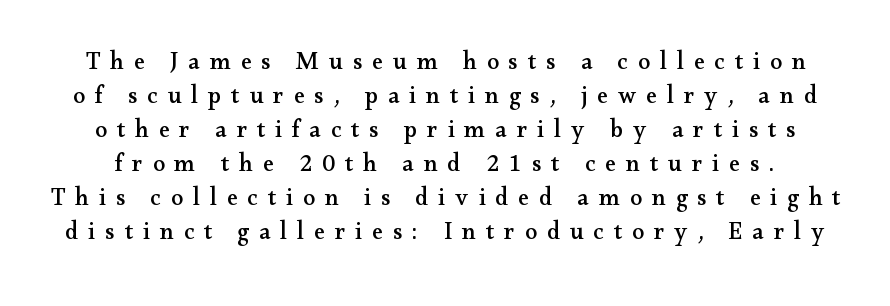
The image shows 24 px text type, upright; set normal line spacing (1.42x), unusually wide letter spacing (+0.42 em), not underlined.
